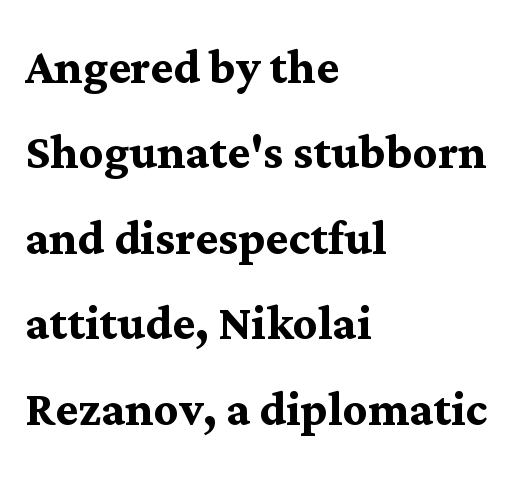
{"serif": "yes", "italic": "no", "bold": "yes", "weight": "semibold", "width": "normal", "stroke_contrast": "medium", "x_height": "medium", "monospaced": "no", "underline": "no", "align": "left", "line_spacing": "normal", "line_spacing_ratio": 1.4, "letter_spacing": "normal", "letter_spacing_em": 0.0, "glyph_px": 61}
